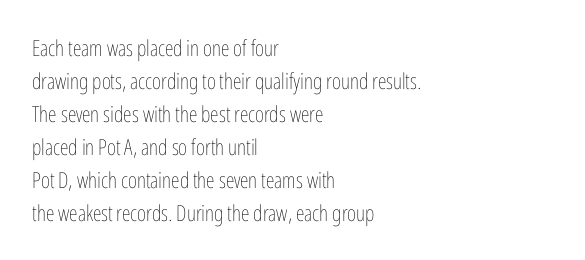
In terms of leading, this rendering sits right in the middle. Quick note: not italic, upright. Stems here are at most as thick as an everyday book face. Letter spacing: default.
